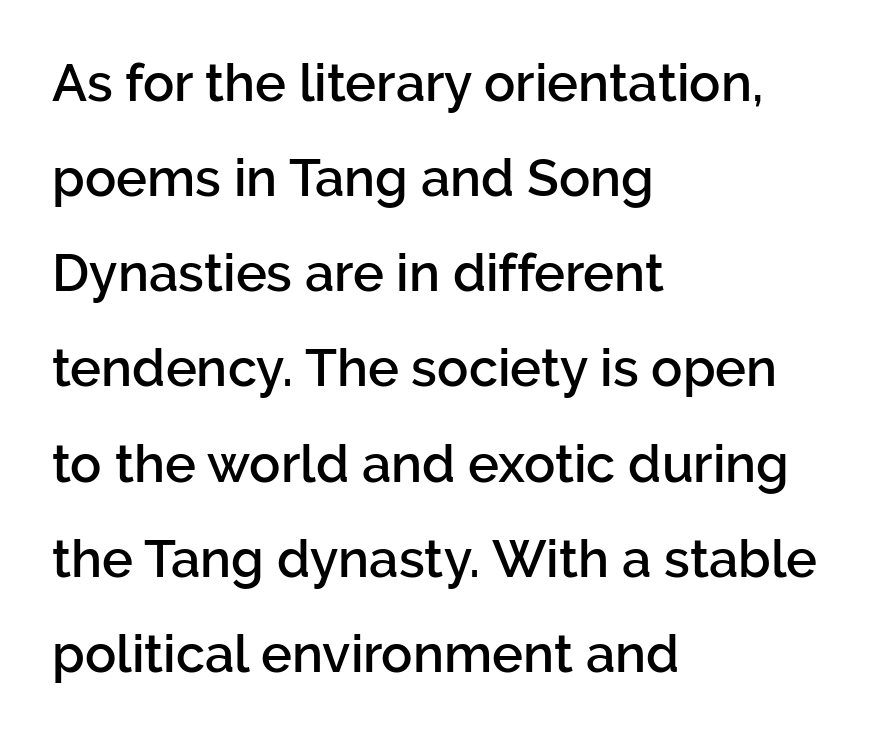
A clean baseline with only descenders dipping below it. Spacing verdict: proportional, widths tailored to each character. These lines keep a tight, regular rhythm from letter to letter. Every character sits straight up, as roman type does. Does the weight exceed regular? Yes, but only to semibold.
